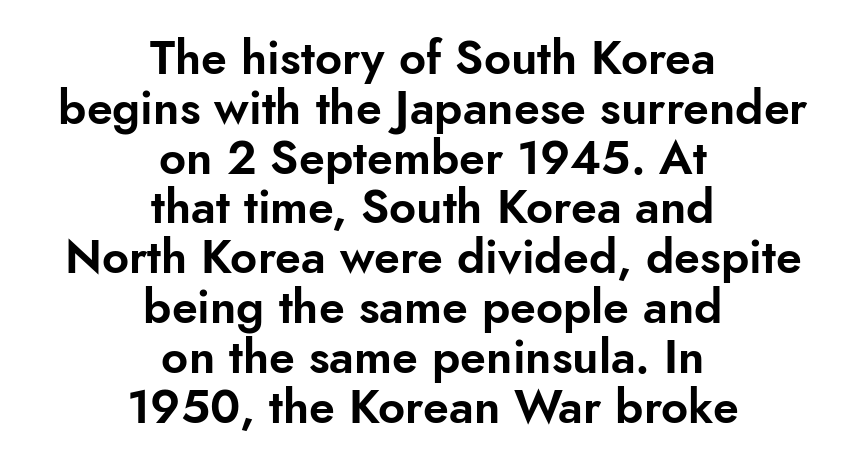
The image shows 47 px sans-serif type, upright; set centered, tight line spacing (1.06x), normal letter spacing, not underlined; low stroke contrast and a small x-height.
